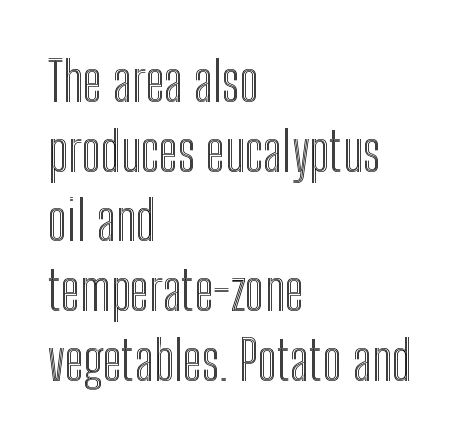
The image shows 54 px condensed type, upright; set left-aligned, normal line spacing (1.29x), normal letter spacing, not underlined; a medium x-height.
